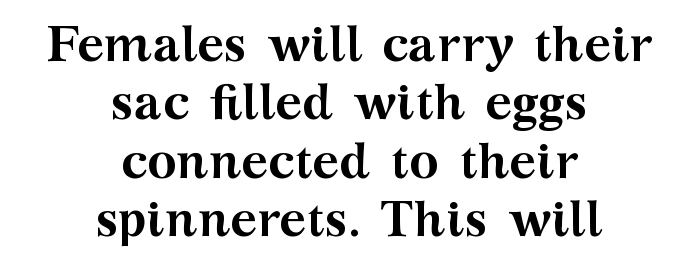
Q: Is the text bold? A: Yes.
Q: Is the text italic (slanted)? A: No, it is upright.
Q: Is the typeface a serif or a sans-serif typeface? A: Serif.
Q: Is the text underlined? A: No.
Q: How is the paragraph aligned? A: Centered.
Q: Is the spacing between letters normal or unusually wide? A: Normal.
Q: Width (condensed, normal, or wide)? A: Wide.
Q: Stroke contrast? A: Medium.
Q: x-height? A: Medium.
Q: Monospaced? A: No.
